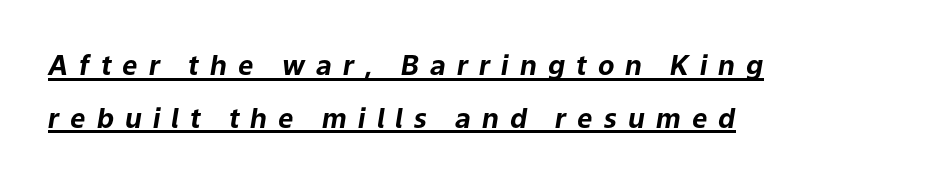
Q: Is the text bold? A: Yes.
Q: Is the text italic (slanted)? A: Yes, it leans right by about 9 degrees.
Q: Is the text underlined? A: Yes.
Q: How is the paragraph aligned? A: Left-aligned.
Q: Is the spacing between letters normal or unusually wide? A: Unusually wide.
Q: Is the spacing between lines tight, normal or loose? A: Loose.
